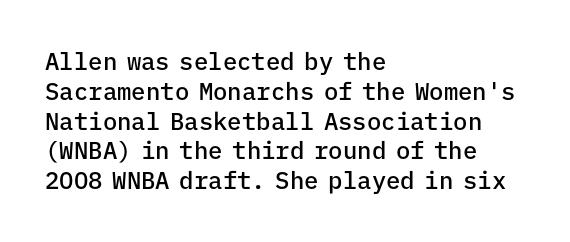
{"italic": "no", "bold": "semi", "underline": "no", "align": "left", "line_spacing_ratio": 1.24, "letter_spacing": "normal", "letter_spacing_em": 0.0, "glyph_px": 24}
